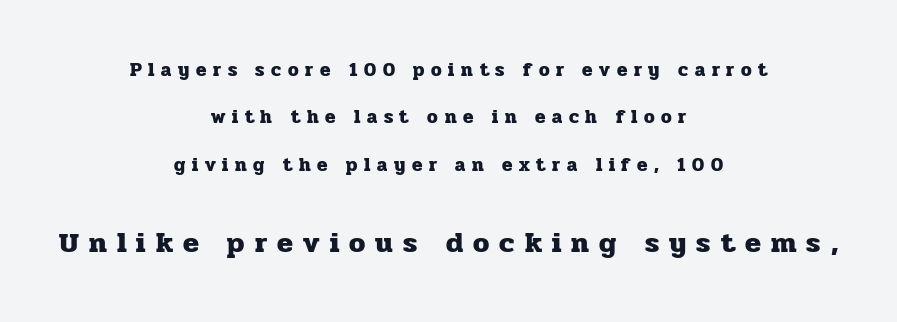
Q: Is the text bold? A: Yes.
Q: Is the text italic (slanted)? A: No, it is upright.
Q: Is the typeface a serif or a sans-serif typeface? A: Serif.
Q: Is the text underlined? A: No.
Q: How is the paragraph aligned? A: Centered.
Q: Is the spacing between letters normal or unusually wide? A: Unusually wide.
Q: Is the spacing between lines tight, normal or loose? A: Loose.
Q: Which block of text is set in a larger size, the first (top) or the second (bottom)? A: The second (bottom) one.
Q: Width (condensed, normal, or wide)? A: Normal.
Q: Stroke contrast? A: Low.
Q: x-height? A: Medium.
Q: Monospaced? A: No.
